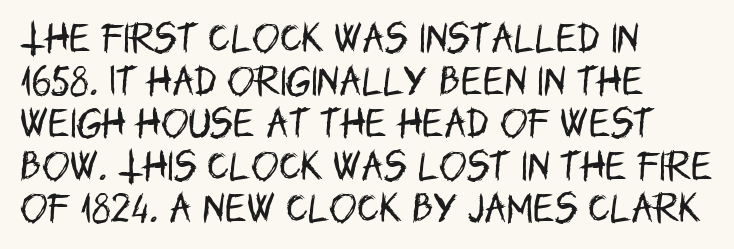
Q: Is the text bold? A: No.
Q: Is the text italic (slanted)? A: No, it is upright.
Q: Is the typeface a serif or a sans-serif typeface? A: Sans-serif.
Q: Is the text underlined? A: No.
Q: How is the paragraph aligned? A: Left-aligned.
Q: Is the spacing between letters normal or unusually wide? A: Normal.
Q: Is the spacing between lines tight, normal or loose? A: Normal.
Q: Width (condensed, normal, or wide)? A: Condensed.
Q: Stroke contrast? A: Low.
Q: x-height? A: Large.
Q: Monospaced? A: No.
